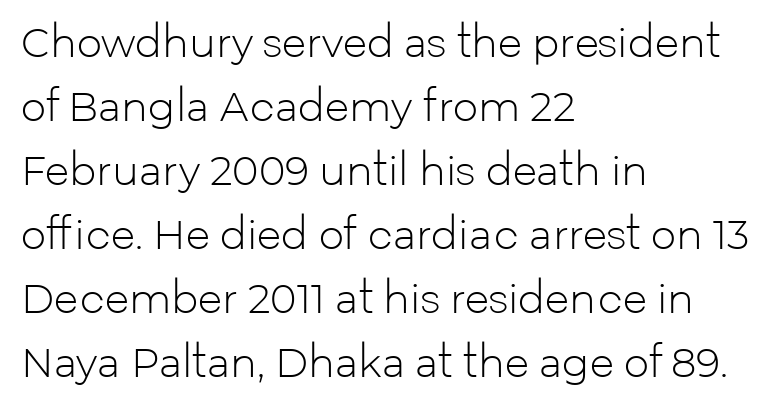
{"serif": "no", "italic": "no", "bold": "no", "weight": "light", "width": "normal", "stroke_contrast": "low", "x_height": "medium", "monospaced": "no", "underline": "no", "align": "left", "line_spacing": "normal", "line_spacing_ratio": 1.6, "letter_spacing": "normal", "letter_spacing_em": 0.0, "glyph_px": 40}
